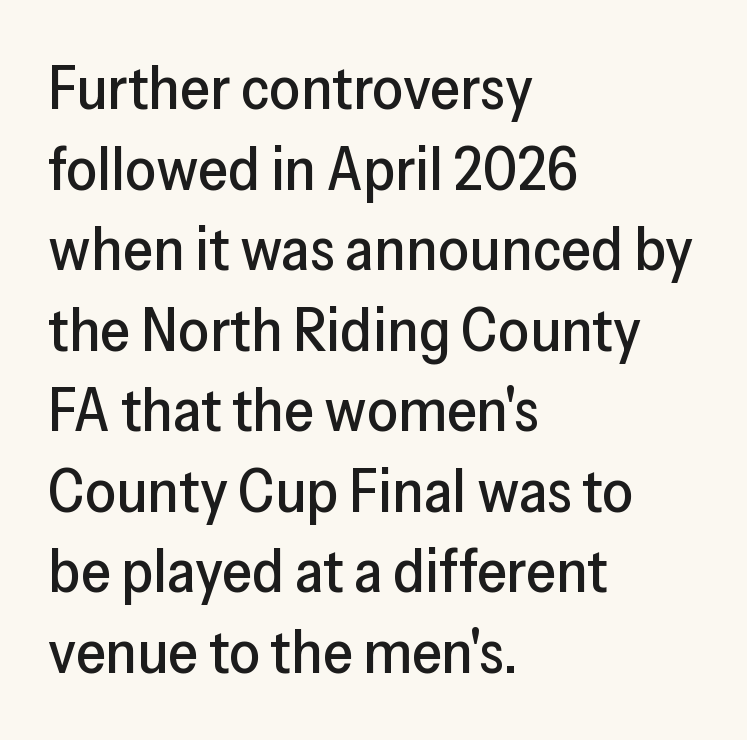
{"serif": "no", "italic": "no", "width": "normal", "stroke_contrast": "low", "x_height": "medium", "monospaced": "no", "underline": "no", "align": "left", "line_spacing": "normal", "line_spacing_ratio": 1.32, "letter_spacing": "normal", "letter_spacing_em": 0.0, "glyph_px": 61}
